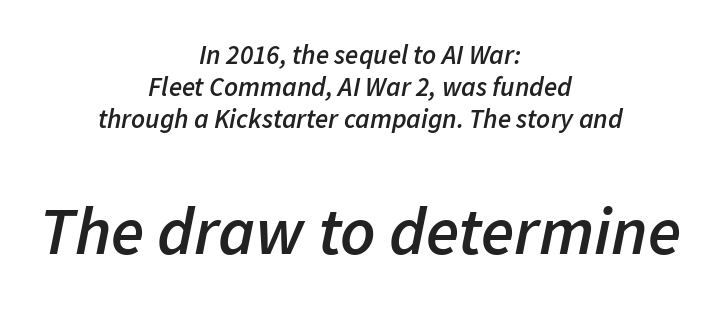
Q: Is the text bold? A: Semi-bold.
Q: Is the text italic (slanted)? A: Yes, it leans right by about 11 degrees.
Q: Is the text underlined? A: No.
Q: How is the paragraph aligned? A: Centered.
Q: Is the spacing between letters normal or unusually wide? A: Normal.
Q: Which block of text is set in a larger size, the first (top) or the second (bottom)? A: The second (bottom) one.
Q: Width (condensed, normal, or wide)? A: Normal.
Q: Stroke contrast? A: Low.
Q: x-height? A: Medium.
Q: Monospaced? A: No.
